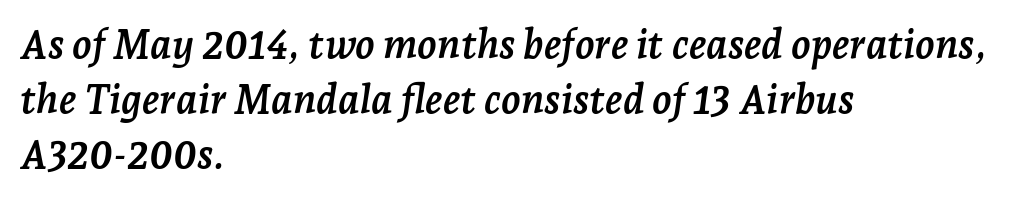
The image shows 40 px semibold serif type, italic (leaning right); set left-aligned, normal line spacing (1.37x), normal letter spacing, not underlined; low stroke contrast and a medium x-height.
